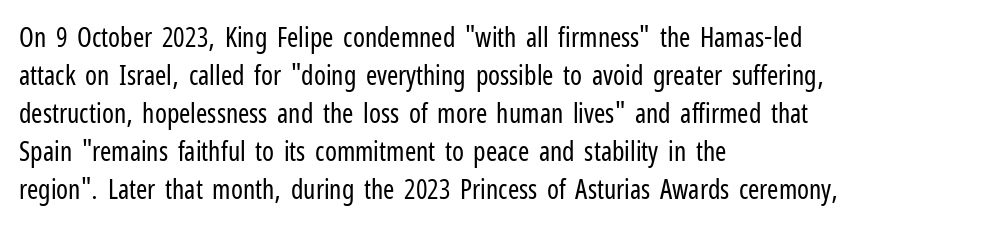
The designer left line spacing at the default. A classic flush-left, rag-right setting is used for this passage. The font sits on the lighter half of the weight spectrum, regular included. The letters stand straight up with perfectly vertical stems. No word sits above an underline.
